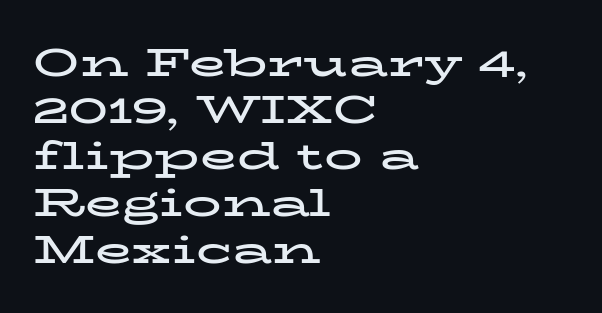
{"serif": "yes", "italic": "no", "bold": "yes", "weight": "bold", "width": "wide", "stroke_contrast": "low", "x_height": "medium", "monospaced": "no", "underline": "no", "align": "left", "line_spacing_ratio": 1.23, "letter_spacing": "normal", "letter_spacing_em": 0.0, "glyph_px": 38}
